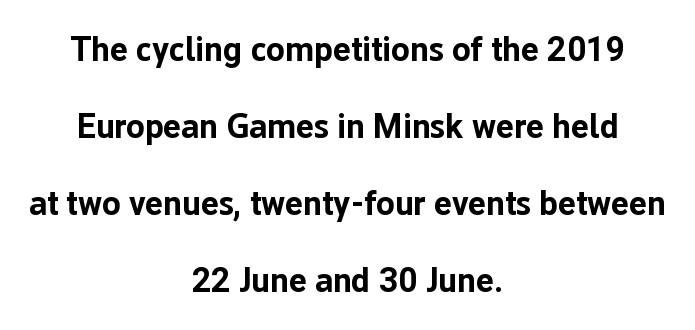
The face used here has the dense, thick strokes of a bold. The setting favours the middle, as headings and verse often do. Nobody touched the tracking dial on this one. Every stem runs plumb, perpendicular to the baseline. Varying glyph widths throughout — classic text-font behaviour.
